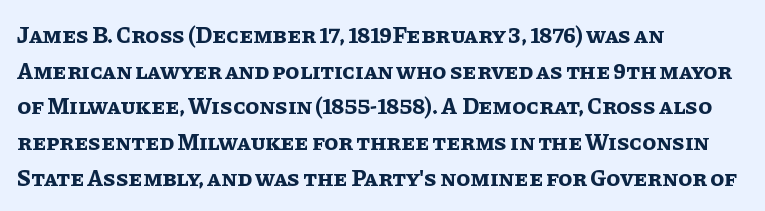
The image shows 23 px bold type, upright; set left-aligned, normal line spacing (1.55x), normal letter spacing, not underlined.
